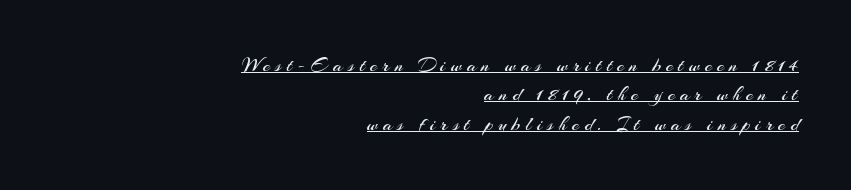
The image shows 20 px text type; set right-aligned, normal line spacing (1.47x), unusually wide letter spacing (+0.26 em), underlined.
